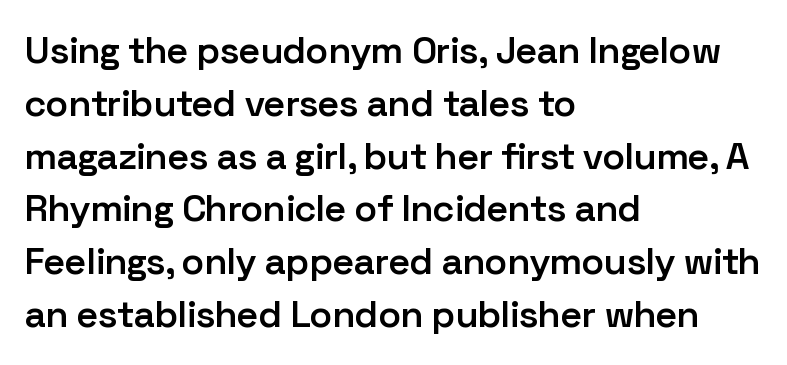
Here the designer chose a conventional face with non-uniform glyph widths. Interline gaps are of average width in this sample. Check under the words: just untouched page. Typeset ragged right — the left edge is the straight one. Observe the ordinary spacing: letters are neighbours, not strangers.
